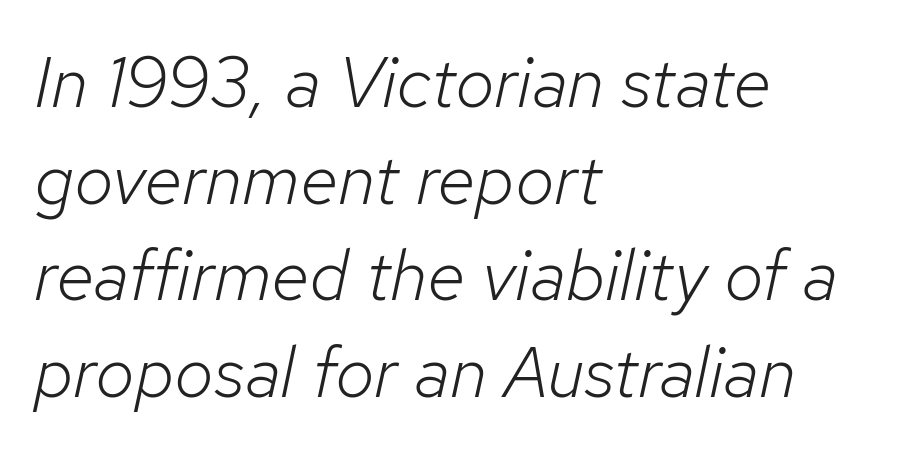
Q: Is the text bold? A: No.
Q: Is the text italic (slanted)? A: Yes, it leans right by about 12 degrees.
Q: Is the text underlined? A: No.
Q: How is the paragraph aligned? A: Left-aligned.
Q: Is the spacing between letters normal or unusually wide? A: Normal.
Q: Is the spacing between lines tight, normal or loose? A: Normal.
Q: Width (condensed, normal, or wide)? A: Normal.
Q: Stroke contrast? A: Low.
Q: x-height? A: Medium.
Q: Monospaced? A: No.
